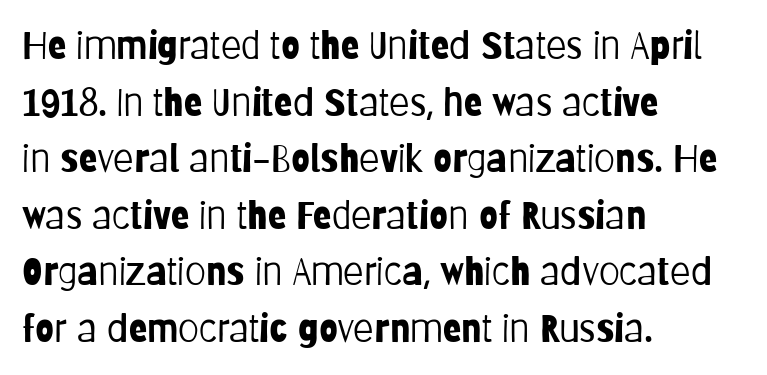
{"serif": "no", "italic": "no", "bold": "no", "weight": "light", "width": "condensed", "stroke_contrast": "low", "x_height": "large", "monospaced": "no", "underline": "no", "align": "left", "line_spacing": "normal", "line_spacing_ratio": 1.49, "letter_spacing": "normal", "letter_spacing_em": 0.0, "glyph_px": 38}
